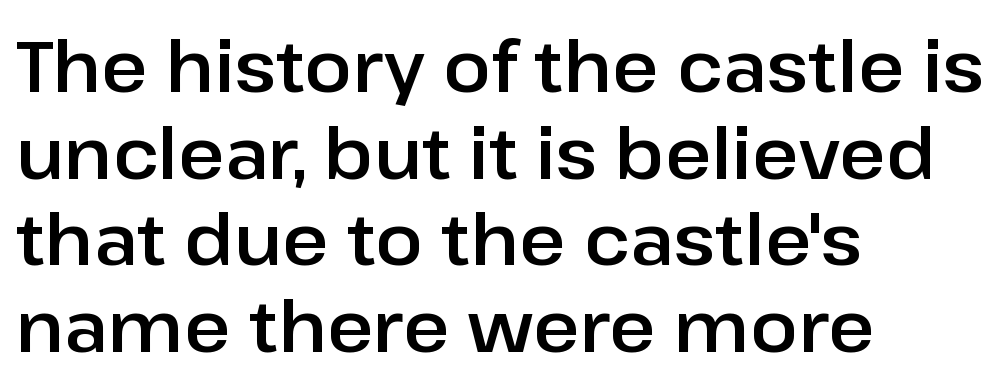
The image shows 71 px sans-serif type, upright; set left-aligned, line spacing 1.22x, normal letter spacing, not underlined; low stroke contrast and a medium x-height.
